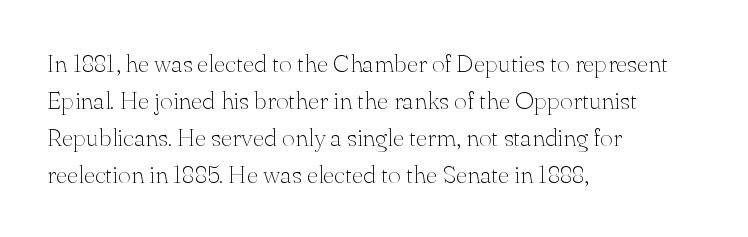
Q: Is the text bold? A: No.
Q: Is the text italic (slanted)? A: No, it is upright.
Q: Is the text underlined? A: No.
Q: How is the paragraph aligned? A: Left-aligned.
Q: Is the spacing between letters normal or unusually wide? A: Normal.
Q: Is the spacing between lines tight, normal or loose? A: Normal.
